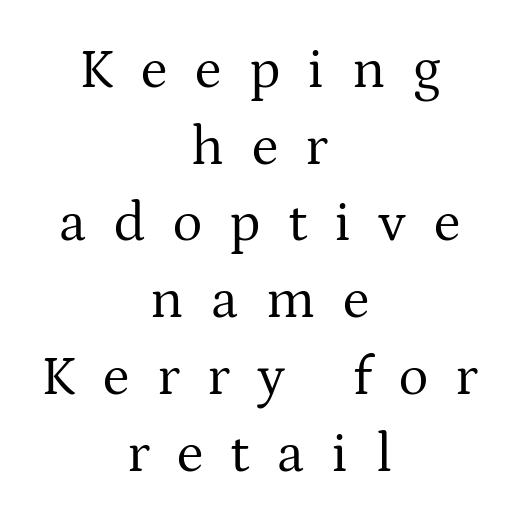
{"serif": "yes", "italic": "no", "bold": "no", "weight": "regular", "width": "normal", "stroke_contrast": "medium", "x_height": "medium", "monospaced": "no", "underline": "no", "align": "center", "line_spacing": "normal", "line_spacing_ratio": 1.37, "letter_spacing": "wide", "letter_spacing_em": 0.49, "glyph_px": 56}
